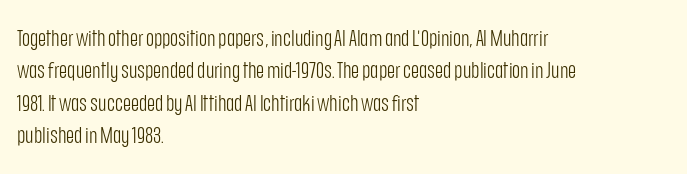
Does extra space separate the letters? No, they use regular spacing. Compared with a typical body face, this is equally light or lighter still. Casual observation: everything's shoved over to the left. This sample keeps an unexceptional amount of space between lines.
